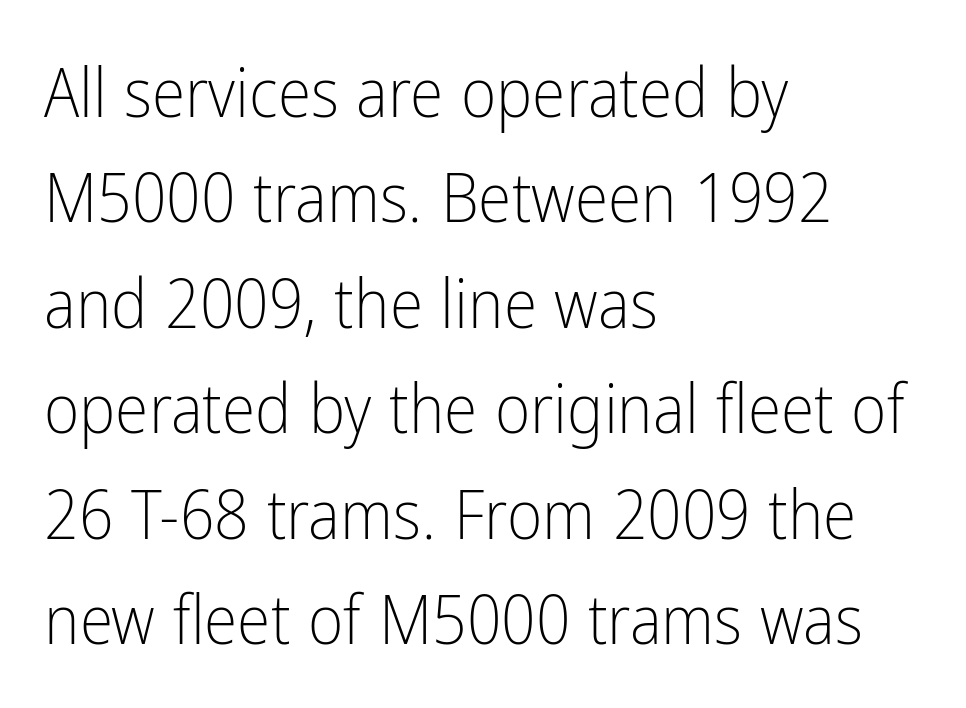
The image shows 68 px light, condensed sans-serif type, upright; set left-aligned, normal line spacing (1.55x), normal letter spacing, not underlined; low stroke contrast and a medium x-height.
